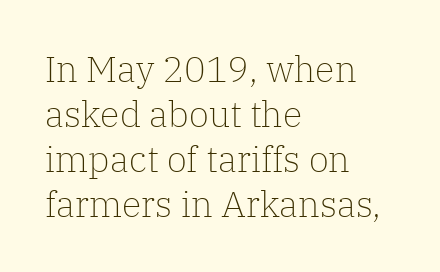
The image shows 36 px light serif type, upright; set left-aligned, normal line spacing (1.25x), normal letter spacing, not underlined; low stroke contrast and a medium x-height.
